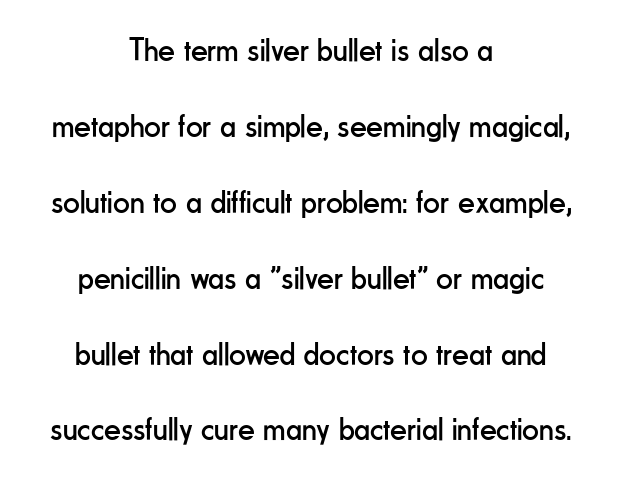
{"serif": "no", "italic": "no", "bold": "no", "weight": "regular", "width": "condensed", "stroke_contrast": "low", "x_height": "small", "monospaced": "no", "underline": "no", "align": "center", "line_spacing": "loose", "line_spacing_ratio": 2.3, "letter_spacing": "normal", "letter_spacing_em": 0.0, "glyph_px": 33}
